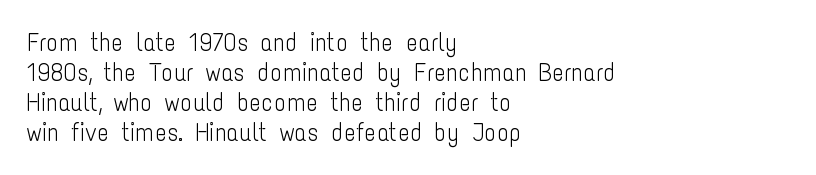
Stem width sits at or under what a default text font uses. Rendered with straight, roman letterforms. In CSS terms this would be text-align: left. Is the letter spacing exaggerated? No — it looks like the ordinary default.
